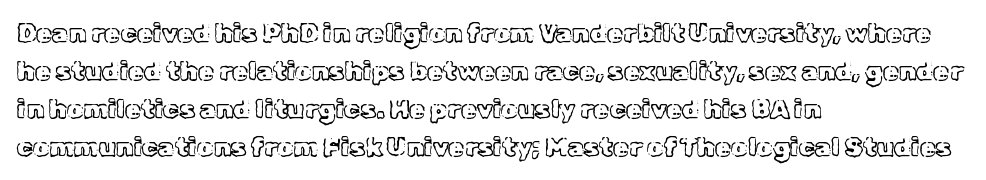
{"italic": "no", "underline": "no", "align": "left", "line_spacing": "normal", "line_spacing_ratio": 1.46, "letter_spacing": "normal", "letter_spacing_em": 0.0, "glyph_px": 26}
